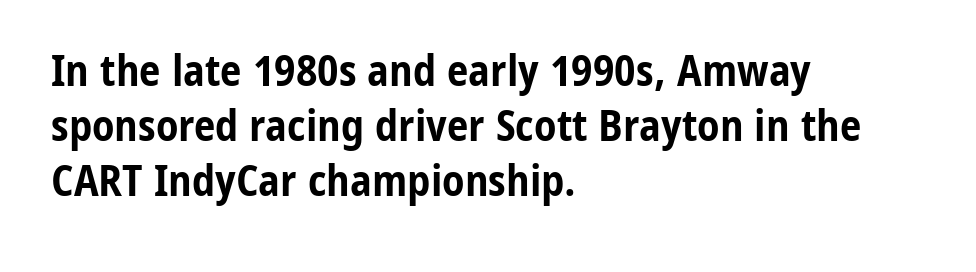
Q: Is the text bold? A: Yes.
Q: Is the text italic (slanted)? A: No, it is upright.
Q: Is the typeface a serif or a sans-serif typeface? A: Sans-serif.
Q: Is the text underlined? A: No.
Q: How is the paragraph aligned? A: Left-aligned.
Q: Is the spacing between letters normal or unusually wide? A: Normal.
Q: Is the spacing between lines tight, normal or loose? A: Normal.
Q: Width (condensed, normal, or wide)? A: Condensed.
Q: Stroke contrast? A: Low.
Q: x-height? A: Medium.
Q: Monospaced? A: No.
